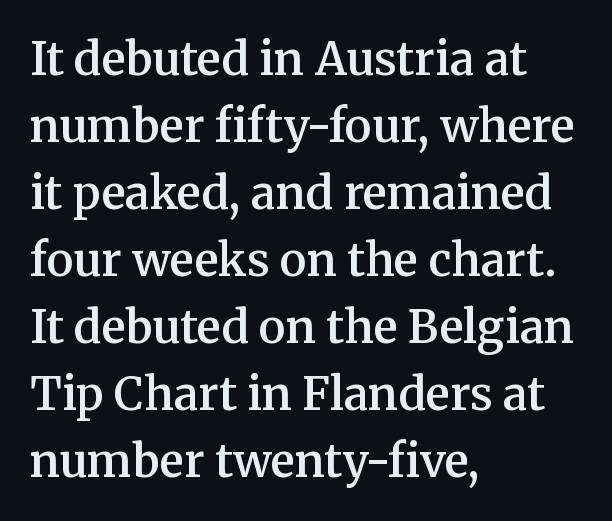
The image shows 45 px semibold serif type, upright; set left-aligned, normal line spacing (1.49x), normal letter spacing, not underlined; medium stroke contrast and a medium x-height.
